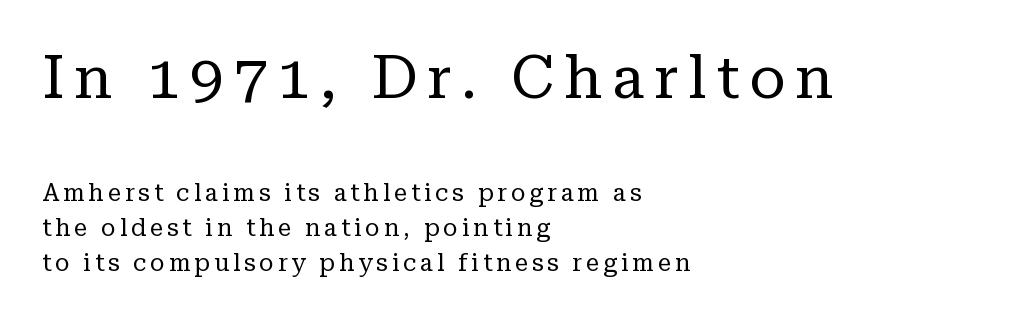
Q: Is the text bold? A: No.
Q: Is the text italic (slanted)? A: No, it is upright.
Q: Is the typeface a serif or a sans-serif typeface? A: Serif.
Q: Is the text underlined? A: No.
Q: How is the paragraph aligned? A: Left-aligned.
Q: Is the spacing between lines tight, normal or loose? A: Normal.
Q: Which block of text is set in a larger size, the first (top) or the second (bottom)? A: The first (top) one.
Q: Width (condensed, normal, or wide)? A: Normal.
Q: Stroke contrast? A: Low.
Q: x-height? A: Medium.
Q: Monospaced? A: No.
